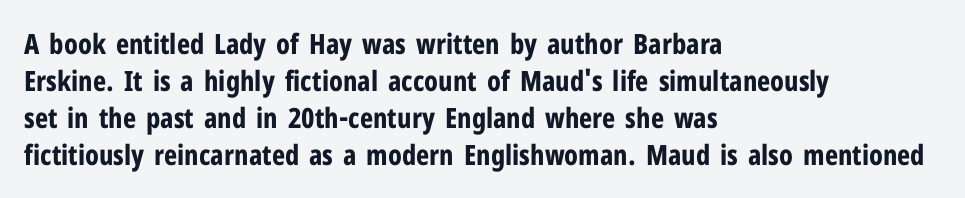
The image shows 28 px bold, condensed sans-serif type, upright; set left-aligned, normal line spacing (1.32x), normal letter spacing, not underlined; low stroke contrast and a medium x-height.
